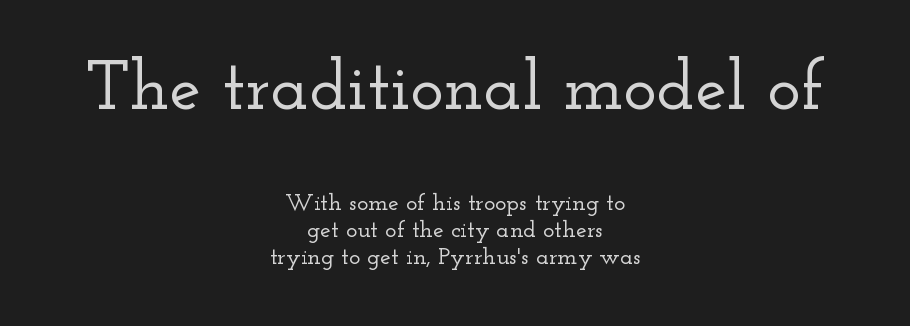
Q: Is the text italic (slanted)? A: No, it is upright.
Q: Is the typeface a serif or a sans-serif typeface? A: Serif.
Q: Is the text underlined? A: No.
Q: How is the paragraph aligned? A: Centered.
Q: Is the spacing between letters normal or unusually wide? A: Normal.
Q: Is the spacing between lines tight, normal or loose? A: Tight.
Q: Which block of text is set in a larger size, the first (top) or the second (bottom)? A: The first (top) one.
Q: Width (condensed, normal, or wide)? A: Wide.
Q: Stroke contrast? A: Low.
Q: x-height? A: Small.
Q: Monospaced? A: No.
